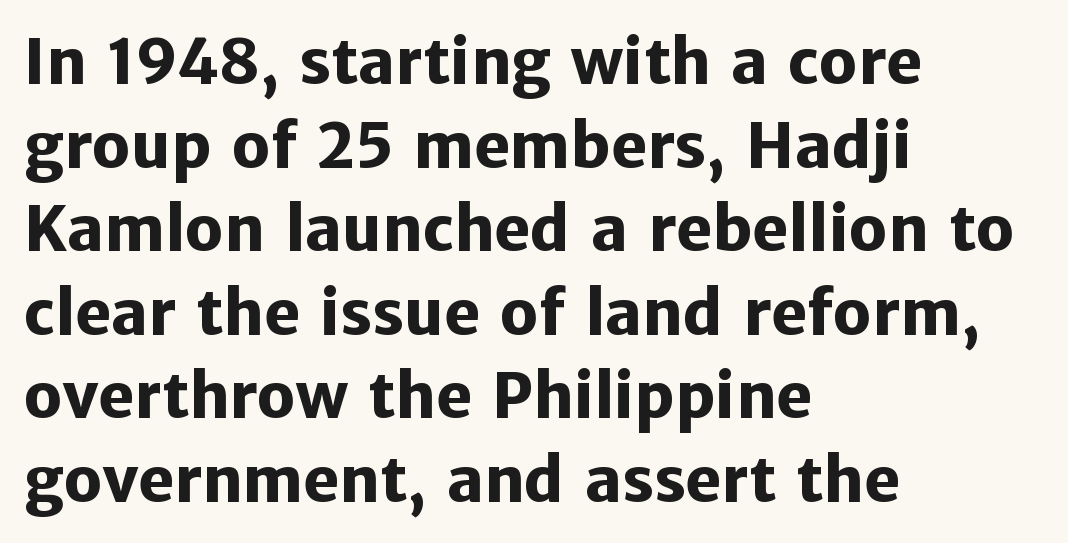
{"serif": "no", "italic": "no", "bold": "yes", "weight": "heavy", "width": "normal", "stroke_contrast": "low", "x_height": "medium", "monospaced": "no", "underline": "no", "align": "left", "line_spacing": "normal", "line_spacing_ratio": 1.37, "letter_spacing": "normal", "letter_spacing_em": 0.0, "glyph_px": 61}
